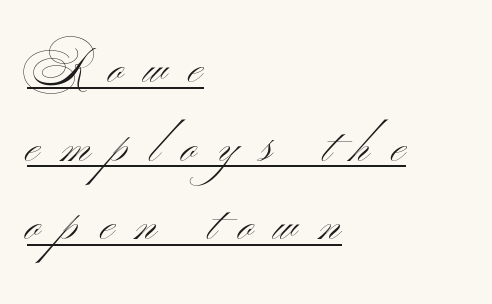
How are the letters spaced? Widely, with obvious added tracking. Notice how descenders clear the ascenders below comfortably — that's standard leading. The characters display no serif detailing; their extremities are plain.
